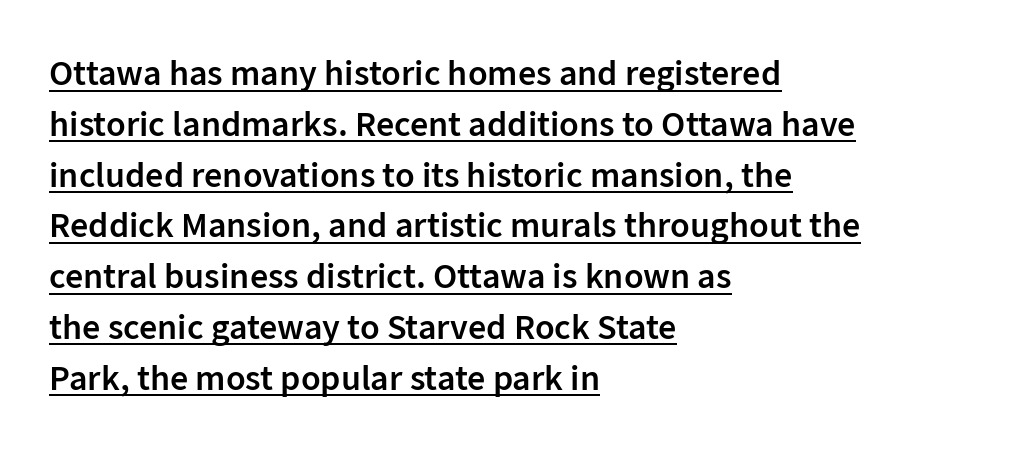
The image shows 36 px semibold sans-serif type, upright; set left-aligned, normal line spacing (1.41x), normal letter spacing, underlined; low stroke contrast and a medium x-height.
